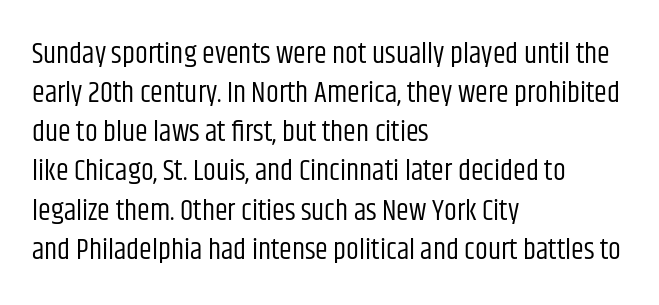
Q: Is the text bold? A: No.
Q: Is the text italic (slanted)? A: No, it is upright.
Q: Is the typeface a serif or a sans-serif typeface? A: Sans-serif.
Q: Is the text underlined? A: No.
Q: How is the paragraph aligned? A: Left-aligned.
Q: Is the spacing between letters normal or unusually wide? A: Normal.
Q: Is the spacing between lines tight, normal or loose? A: Normal.
Q: Width (condensed, normal, or wide)? A: Condensed.
Q: Stroke contrast? A: Low.
Q: x-height? A: Large.
Q: Monospaced? A: No.
